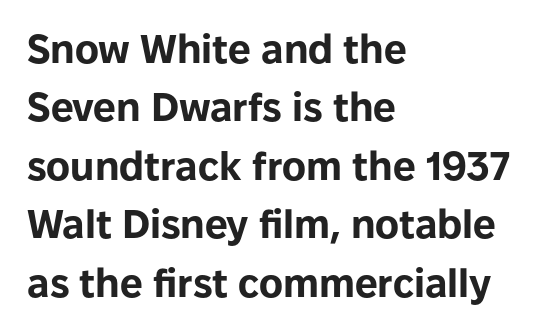
{"serif": "no", "italic": "no", "bold": "yes", "weight": "bold", "width": "normal", "stroke_contrast": "low", "x_height": "medium", "monospaced": "no", "underline": "no", "align": "left", "line_spacing": "normal", "line_spacing_ratio": 1.46, "letter_spacing": "normal", "letter_spacing_em": 0.0, "glyph_px": 40}
